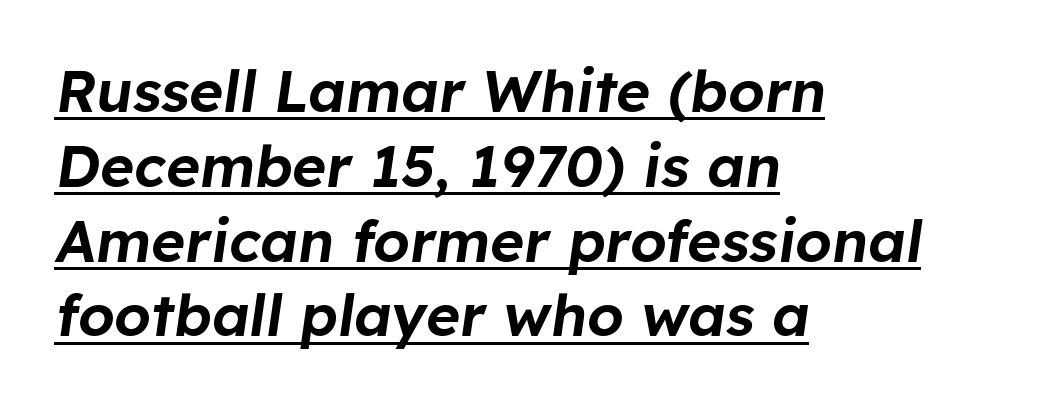
Caption: lettering with a line underneath. Whoever set this chose a conventional vertical rhythm. The rendering uses natural spacing where letterforms have individual widths. Short note: letters normally spaced.
